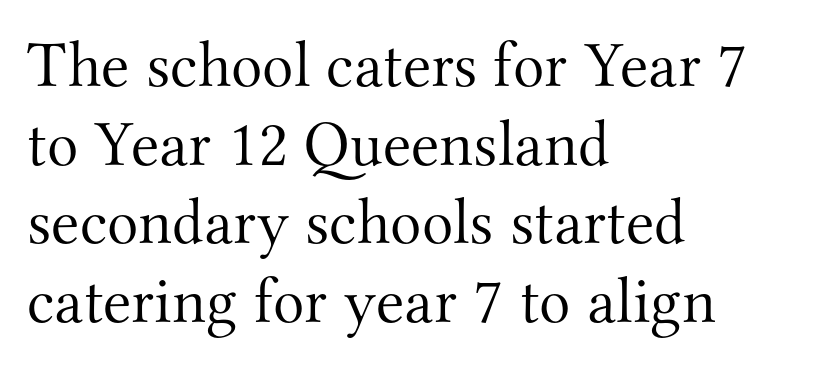
The image shows 65 px light serif type, upright; set left-aligned, line spacing 1.21x, normal letter spacing, not underlined; medium stroke contrast and a small x-height.
